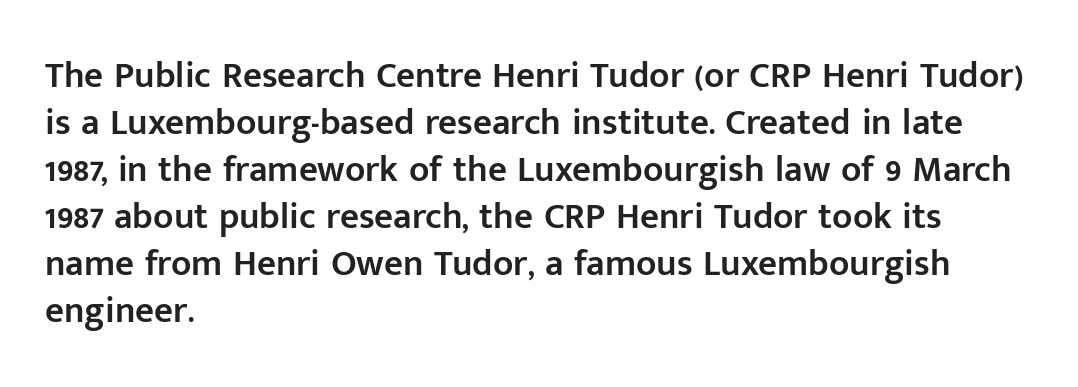
The image shows 37 px semibold sans-serif type, upright; set left-aligned, normal line spacing (1.27x), normal letter spacing, not underlined; low stroke contrast and a medium x-height.
